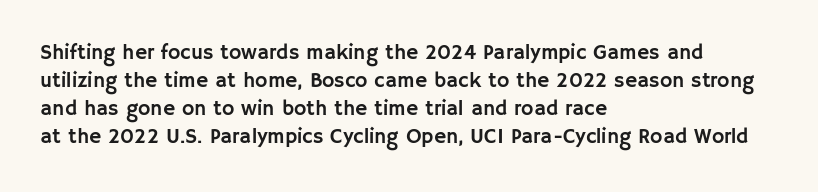
Q: Is the text italic (slanted)? A: No, it is upright.
Q: Is the text underlined? A: No.
Q: How is the paragraph aligned? A: Left-aligned.
Q: Is the spacing between letters normal or unusually wide? A: Normal.
Q: Is the spacing between lines tight, normal or loose? A: Normal.
